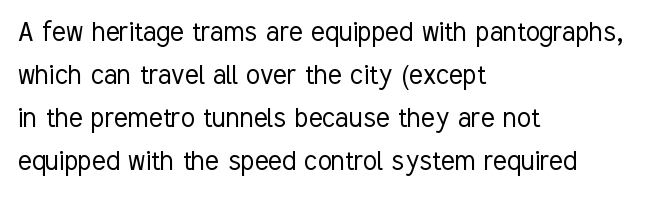
Typographically, this falls in the sans-serif category. Stroke thickness stays within the range of a standard reading face or lighter. Characters remain perfectly vertical along every line. One glance says typical: line gaps are just what's usual.
